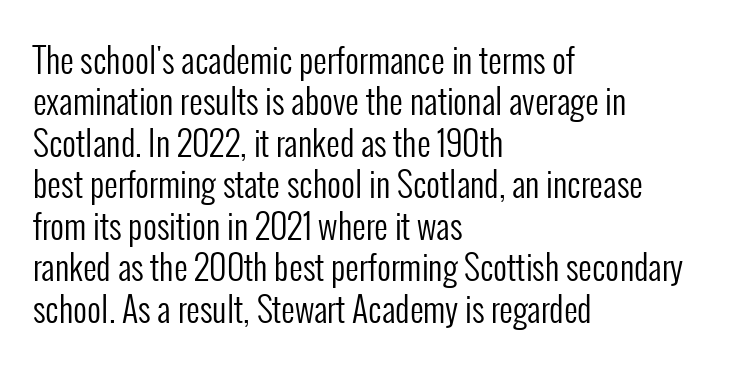
{"serif": "no", "italic": "no", "bold": "no", "weight": "regular", "width": "condensed", "stroke_contrast": "low", "x_height": "medium", "monospaced": "no", "underline": "no", "align": "left", "line_spacing_ratio": 1.22, "letter_spacing": "normal", "letter_spacing_em": 0.0, "glyph_px": 34}
